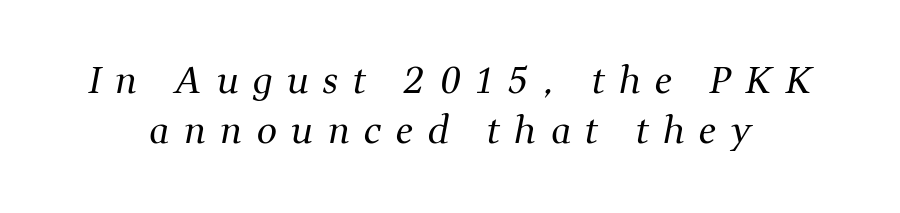
The letterforms sit at book weight or below. Lines of text with bare space underneath. Look at the tracking — it's clearly loosened, letters drifting apart. Letterform terminals end in serifs throughout the passage. Is this a fixed-width face? No — the glyphs have proportional, varying widths.
